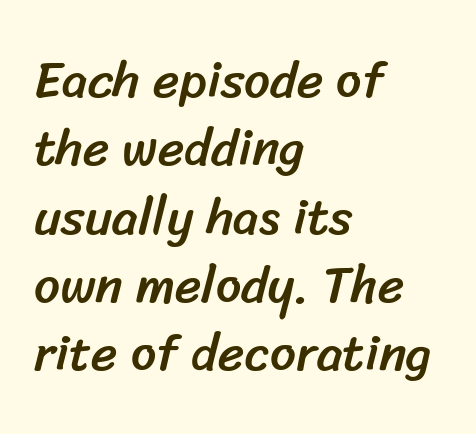
The image shows 51 px sans-serif type; set left-aligned, normal line spacing (1.34x), normal letter spacing, not underlined; low stroke contrast and a medium x-height.
